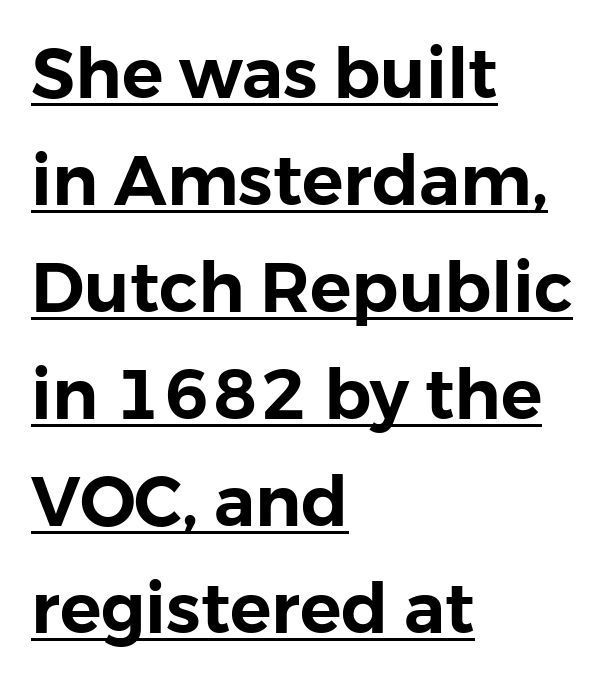
How are the letters spaced? Ordinarily, with no added tracking. The letters stand straight up with perfectly vertical stems. A classic flush-left, rag-right setting is used for this passage. Here the designer chose a conventional face with non-uniform glyph widths.
